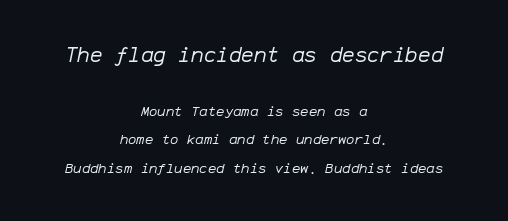
Q: Is the text bold? A: No.
Q: Is the text italic (slanted)? A: Yes, it leans right by about 12 degrees.
Q: Is the text underlined? A: No.
Q: How is the paragraph aligned? A: Centered.
Q: Is the spacing between letters normal or unusually wide? A: Normal.
Q: Is the spacing between lines tight, normal or loose? A: Loose.
Q: Which block of text is set in a larger size, the first (top) or the second (bottom)? A: The first (top) one.
